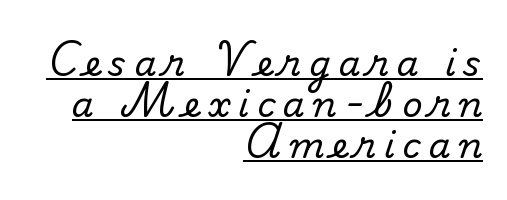
The image shows 35 px text type; set right-aligned, line spacing 1.17x, unusually wide letter spacing (+0.23 em), underlined; medium stroke contrast and a small x-height.
